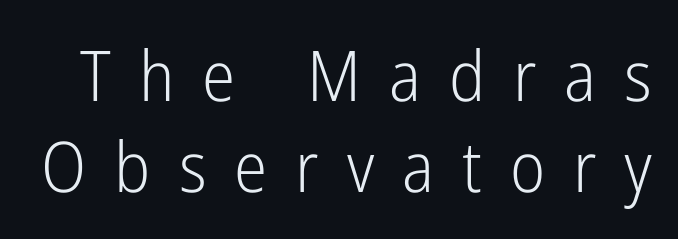
{"serif": "no", "italic": "no", "bold": "no", "weight": "light", "width": "condensed", "stroke_contrast": "low", "x_height": "medium", "monospaced": "no", "underline": "no", "line_spacing": "normal", "line_spacing_ratio": 1.3, "letter_spacing": "wide", "letter_spacing_em": 0.4, "glyph_px": 70}
